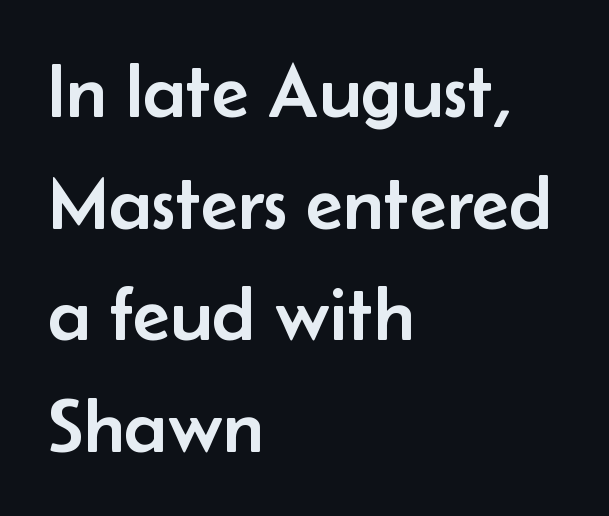
A typesetter would call this proportional, since set widths differ per character. Classification — sans serif. Reading down the column, the eye jumps a familiar distance to each next line. Casual observation: everything's shoved over to the left. This sample uses an upright cut, with every glyph sitting square on the baseline.
